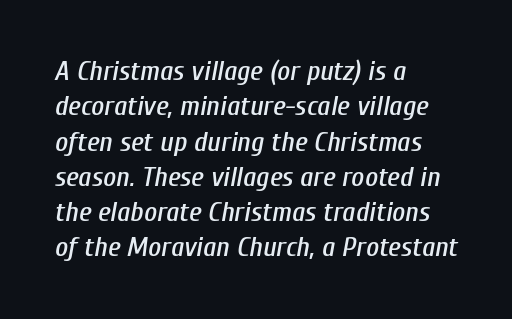
{"italic": "yes", "lean": "right", "slant_degrees": 10, "width": "condensed", "stroke_contrast": "low", "x_height": "medium", "monospaced": "no", "underline": "no", "align": "left", "line_spacing": "normal", "line_spacing_ratio": 1.26, "letter_spacing": "normal", "letter_spacing_em": 0.0, "glyph_px": 28}
